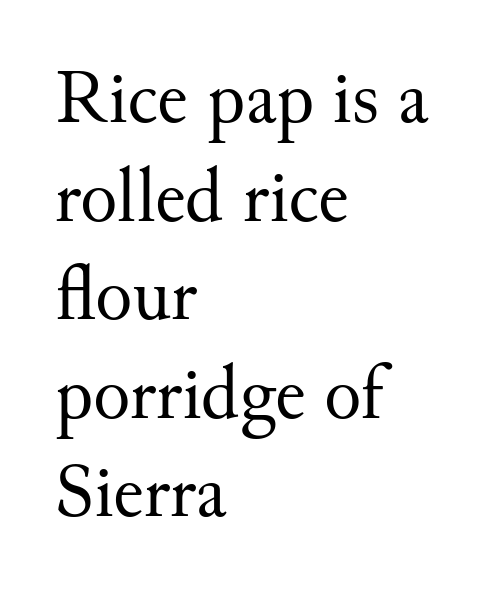
Q: Is the text bold? A: No.
Q: Is the text italic (slanted)? A: No, it is upright.
Q: Is the typeface a serif or a sans-serif typeface? A: Serif.
Q: Is the text underlined? A: No.
Q: How is the paragraph aligned? A: Left-aligned.
Q: Is the spacing between letters normal or unusually wide? A: Normal.
Q: Is the spacing between lines tight, normal or loose? A: Normal.
Q: Width (condensed, normal, or wide)? A: Normal.
Q: Stroke contrast? A: Medium.
Q: x-height? A: Small.
Q: Monospaced? A: No.
